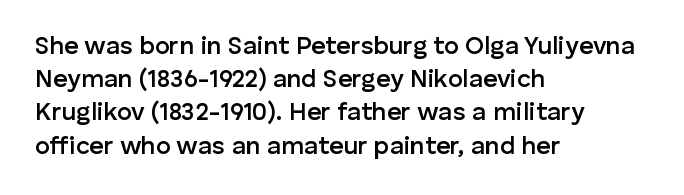
{"italic": "no", "bold": "semi", "underline": "no", "align": "left", "line_spacing": "normal", "line_spacing_ratio": 1.33, "letter_spacing": "normal", "letter_spacing_em": 0.0, "glyph_px": 25}
